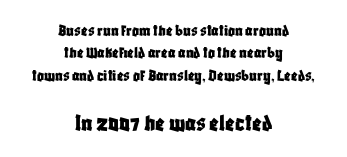
The image shows 25 px text type, upright; set centered, normal line spacing (1.31x), normal letter spacing, not underlined; the second (bottom) block is 1.47x larger.
